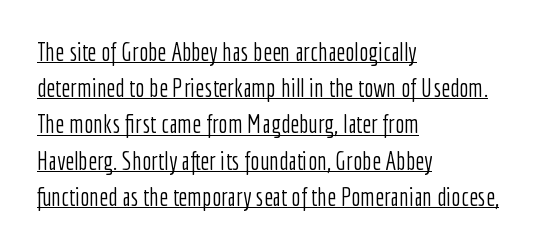
Q: Is the text bold? A: No.
Q: Is the text italic (slanted)? A: No, it is upright.
Q: Is the text underlined? A: Yes.
Q: How is the paragraph aligned? A: Left-aligned.
Q: Is the spacing between letters normal or unusually wide? A: Normal.
Q: Is the spacing between lines tight, normal or loose? A: Normal.
